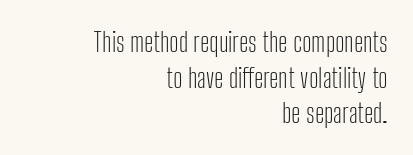
{"italic": "no", "bold": "no", "underline": "no", "align": "right", "line_spacing": "normal", "line_spacing_ratio": 1.32, "letter_spacing": "normal", "letter_spacing_em": 0.0, "glyph_px": 27}
